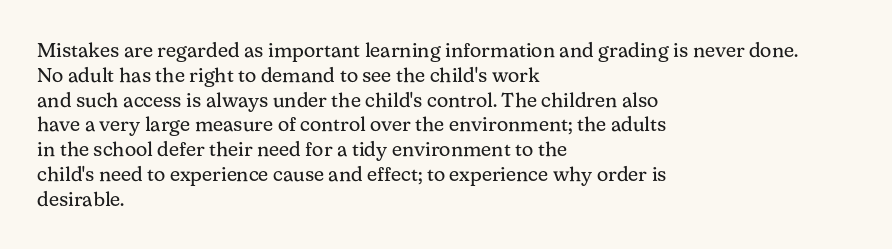
Each stroke keeps to a modest, everyday thickness or less. The type is set solid horizontally, with unmodified tracking. Italic: no, the glyphs are upright roman. In CSS terms this would be text-align: left.
